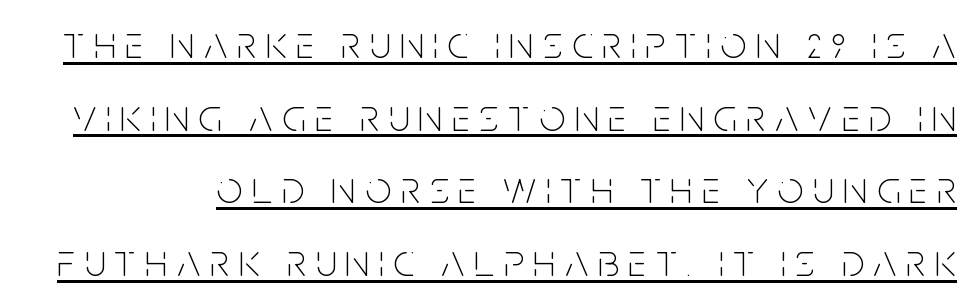
Q: Is the text bold? A: No.
Q: Is the text italic (slanted)? A: No, it is upright.
Q: Is the typeface a serif or a sans-serif typeface? A: Sans-serif.
Q: Is the text underlined? A: Yes.
Q: Is the spacing between letters normal or unusually wide? A: Unusually wide.
Q: Is the spacing between lines tight, normal or loose? A: Normal.
Q: Width (condensed, normal, or wide)? A: Condensed.
Q: Stroke contrast? A: Low.
Q: x-height? A: Large.
Q: Monospaced? A: No.
